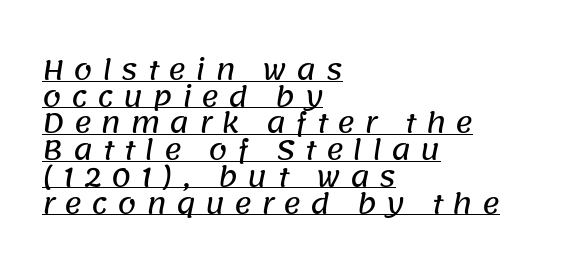
{"underline": "yes", "align": "left", "line_spacing": "tight", "line_spacing_ratio": 0.99, "letter_spacing": "wide", "letter_spacing_em": 0.34, "glyph_px": 27}
